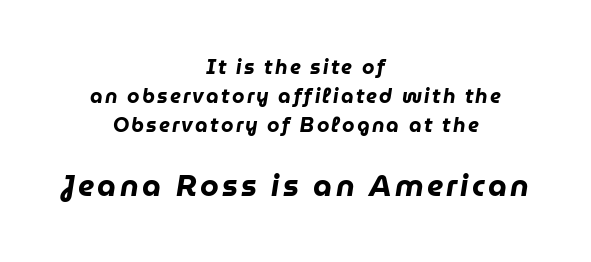
The image shows 30 px heavy type, italic (leaning right); set centered, normal line spacing (1.44x), not underlined; the second (bottom) block is 1.5x larger; low stroke contrast and a medium x-height.
